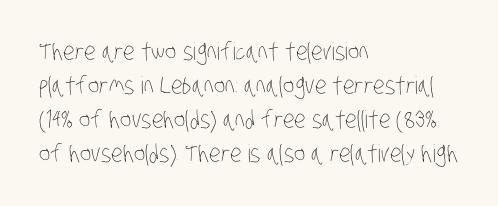
The image shows 24 px text type; set left-aligned, normal line spacing (1.42x), normal letter spacing, not underlined.
